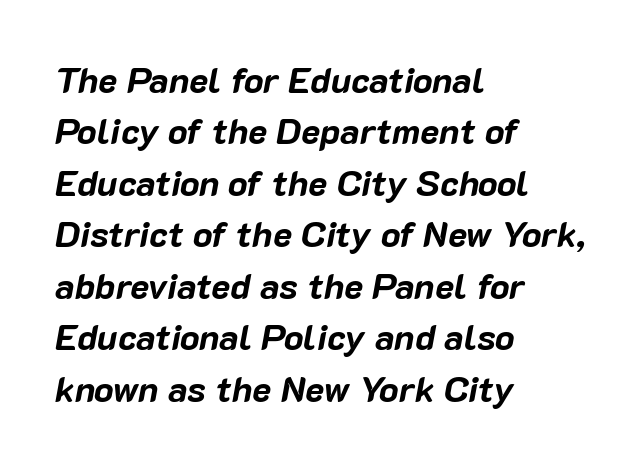
{"italic": "yes", "lean": "right", "slant_degrees": 10, "bold": "yes", "weight": "bold", "width": "normal", "stroke_contrast": "low", "x_height": "medium", "monospaced": "no", "underline": "no", "align": "left", "line_spacing": "normal", "line_spacing_ratio": 1.43, "letter_spacing": "normal", "letter_spacing_em": 0.0, "glyph_px": 36}
